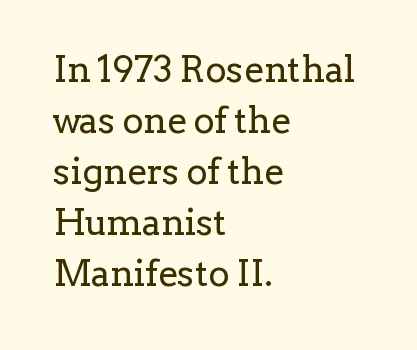
Q: Is the text bold? A: No.
Q: Is the text italic (slanted)? A: No, it is upright.
Q: Is the typeface a serif or a sans-serif typeface? A: Serif.
Q: Is the text underlined? A: No.
Q: How is the paragraph aligned? A: Left-aligned.
Q: Is the spacing between letters normal or unusually wide? A: Normal.
Q: Is the spacing between lines tight, normal or loose? A: Normal.
Q: Width (condensed, normal, or wide)? A: Normal.
Q: Stroke contrast? A: Low.
Q: x-height? A: Medium.
Q: Monospaced? A: No.
